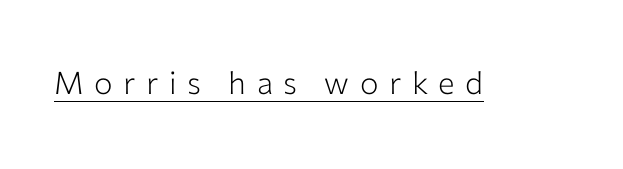
The image shows 31 px light sans-serif type, upright; set unusually wide letter spacing (+0.34 em), underlined; low stroke contrast and a medium x-height.
